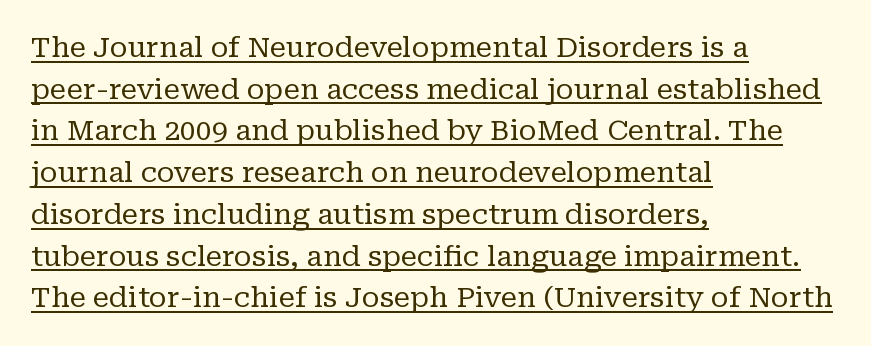
{"serif": "yes", "italic": "no", "bold": "no", "weight": "regular", "width": "normal", "stroke_contrast": "low", "x_height": "medium", "monospaced": "no", "underline": "yes", "align": "left", "line_spacing": "normal", "line_spacing_ratio": 1.49, "letter_spacing": "normal", "letter_spacing_em": 0.0, "glyph_px": 28}
